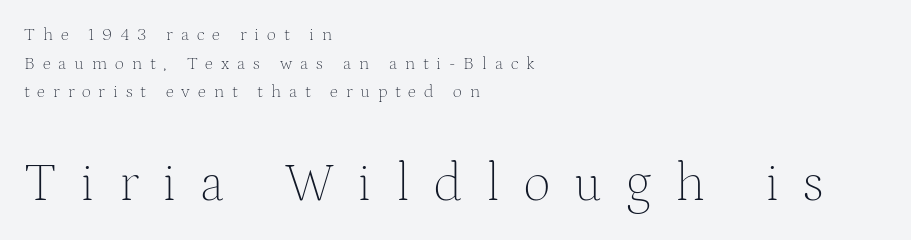
{"serif": "yes", "italic": "no", "bold": "no", "weight": "thin", "width": "normal", "stroke_contrast": "medium", "x_height": "medium", "monospaced": "no", "underline": "no", "align": "left", "line_spacing": "normal", "line_spacing_ratio": 1.59, "letter_spacing": "wide", "letter_spacing_em": 0.44, "larger_block": "second", "size_ratio": 3.0, "glyph_px": 54}
